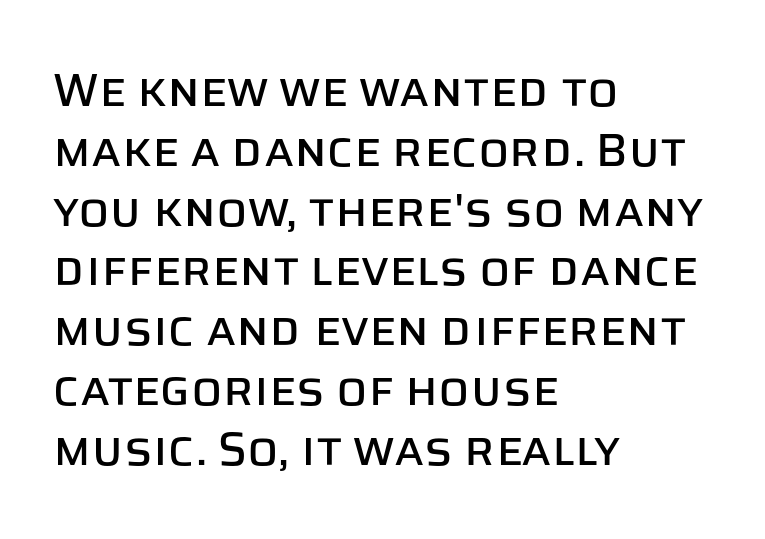
Q: Is the text italic (slanted)? A: No, it is upright.
Q: Is the typeface a serif or a sans-serif typeface? A: Sans-serif.
Q: Is the text underlined? A: No.
Q: How is the paragraph aligned? A: Left-aligned.
Q: Is the spacing between letters normal or unusually wide? A: Normal.
Q: Is the spacing between lines tight, normal or loose? A: Normal.
Q: Width (condensed, normal, or wide)? A: Normal.
Q: Stroke contrast? A: Low.
Q: x-height? A: Large.
Q: Monospaced? A: No.
